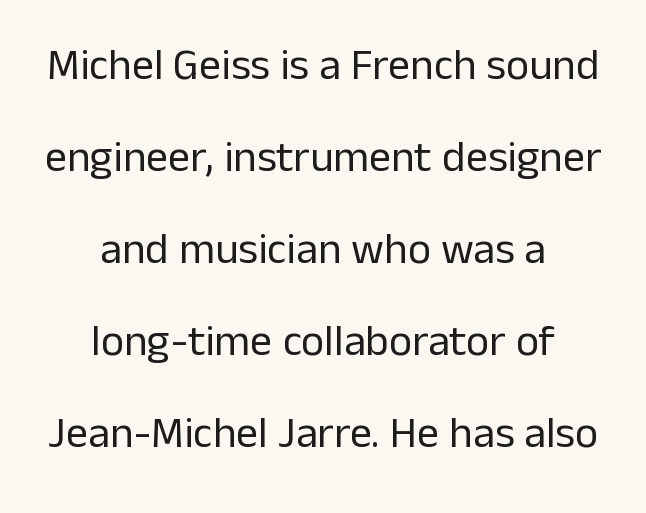
Airy leading. What stands out about the letter spacing? Nothing — it is the standard amount. Has an underline been added? It has not. Horizontal alignment here is central, giving a formal, balanced look. Is this a sans? Yes — the strokes have no serifs.
